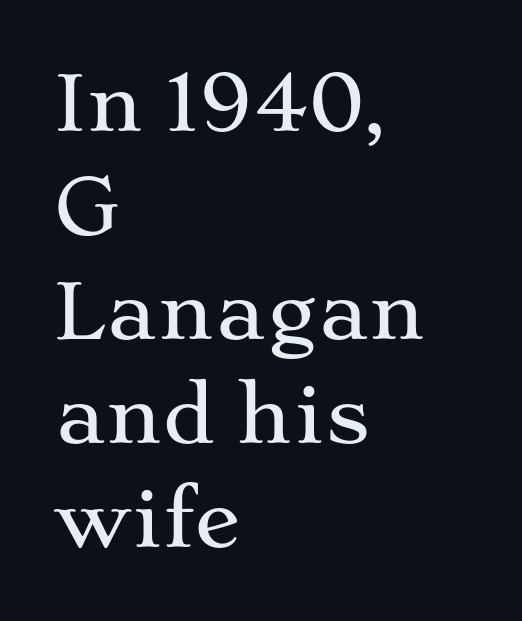
Q: Is the text italic (slanted)? A: No, it is upright.
Q: Is the typeface a serif or a sans-serif typeface? A: Serif.
Q: Is the text underlined? A: No.
Q: How is the paragraph aligned? A: Left-aligned.
Q: Is the spacing between letters normal or unusually wide? A: Normal.
Q: Is the spacing between lines tight, normal or loose? A: Normal.
Q: Width (condensed, normal, or wide)? A: Wide.
Q: Stroke contrast? A: Medium.
Q: x-height? A: Medium.
Q: Monospaced? A: No.
